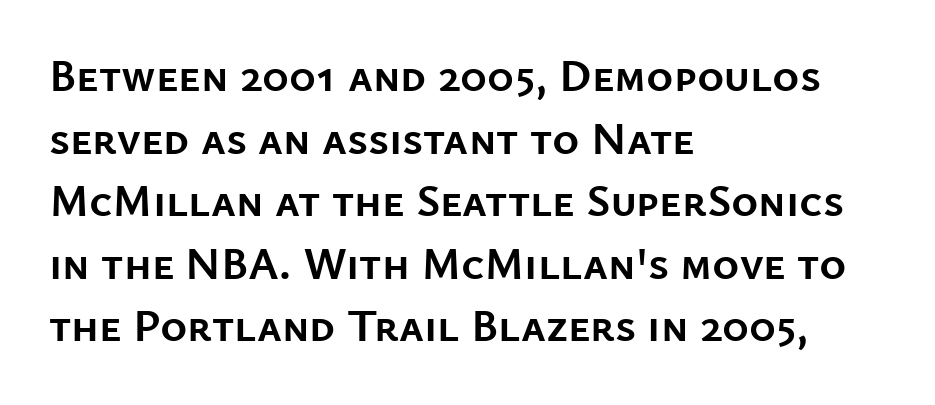
{"serif": "no", "italic": "no", "bold": "yes", "weight": "semibold", "width": "normal", "stroke_contrast": "low", "x_height": "medium", "monospaced": "no", "underline": "no", "align": "left", "line_spacing": "normal", "line_spacing_ratio": 1.36, "letter_spacing": "normal", "letter_spacing_em": 0.0, "glyph_px": 46}
